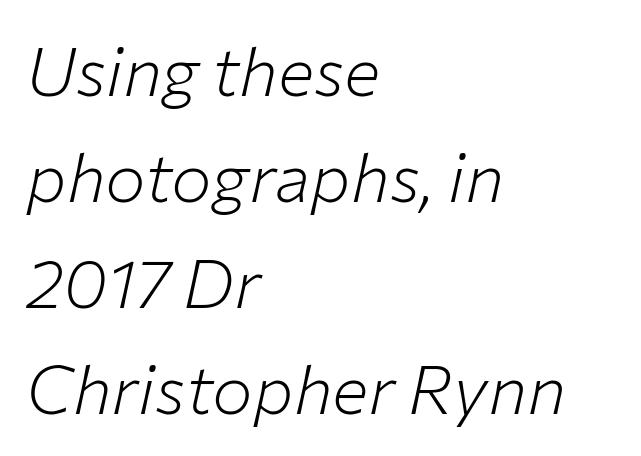
Do the characters align in a grid? No, the font is proportional. This sample keeps an unexceptional amount of space between lines. Casual observation: everything's shoved over to the left. Default kerning and tracking; the words read as compact shapes.
